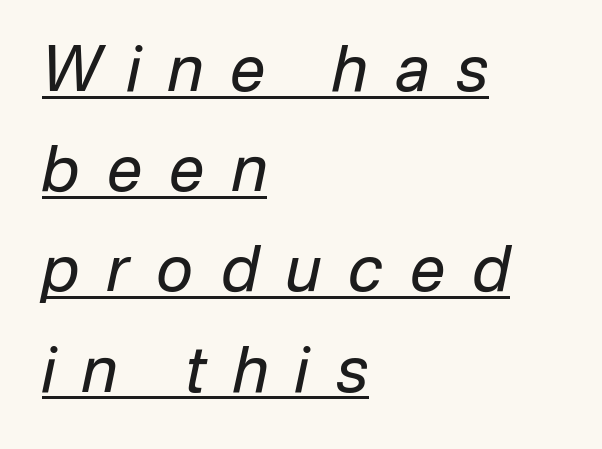
The tracking reads as deliberately expanded to a designer's eye. Note the varied advance widths — an 'i' is clearly narrower than an 'm'. The string is rendered with underlining switched on. This block has exactly the height ordinary leading produces.
